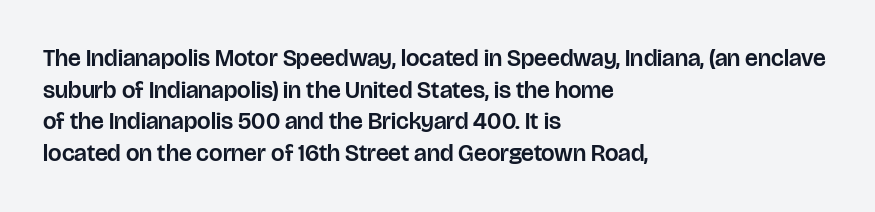
The letterforms sit shoulder to shoulder at normal distance. In terms of leading, this rendering sits right in the middle. The rendering anchors every line to the left-hand side. Style check: upright.
